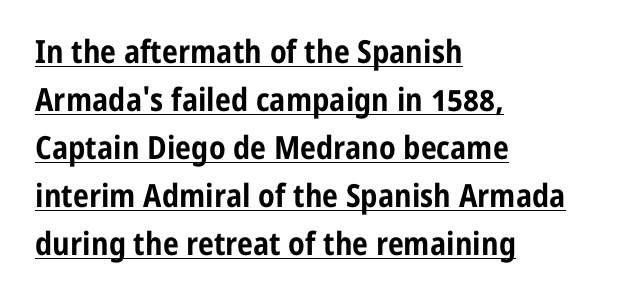
Q: Is the text bold? A: Yes.
Q: Is the text italic (slanted)? A: No, it is upright.
Q: Is the typeface a serif or a sans-serif typeface? A: Sans-serif.
Q: Is the text underlined? A: Yes.
Q: How is the paragraph aligned? A: Left-aligned.
Q: Is the spacing between letters normal or unusually wide? A: Normal.
Q: Is the spacing between lines tight, normal or loose? A: Normal.
Q: Width (condensed, normal, or wide)? A: Condensed.
Q: Stroke contrast? A: Low.
Q: x-height? A: Medium.
Q: Monospaced? A: No.
